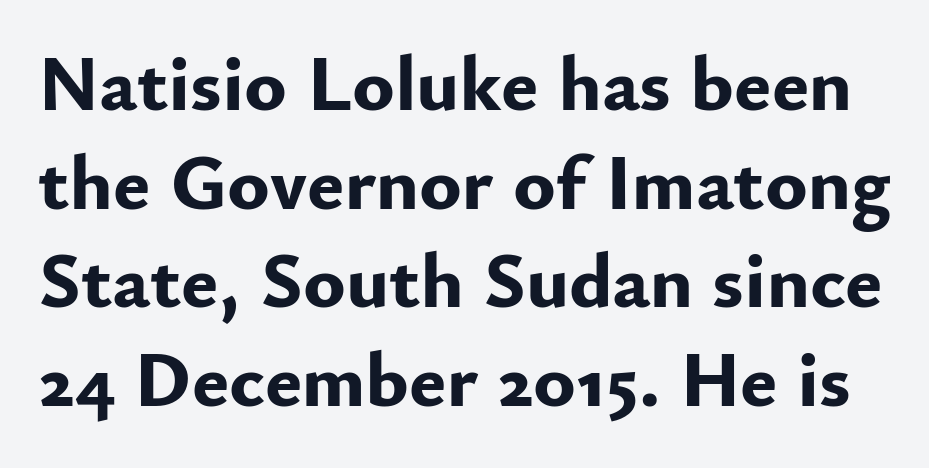
Q: Is the text bold? A: Yes.
Q: Is the text italic (slanted)? A: No, it is upright.
Q: Is the typeface a serif or a sans-serif typeface? A: Sans-serif.
Q: Is the text underlined? A: No.
Q: Is the spacing between letters normal or unusually wide? A: Normal.
Q: Is the spacing between lines tight, normal or loose? A: Normal.
Q: Width (condensed, normal, or wide)? A: Normal.
Q: Stroke contrast? A: Low.
Q: x-height? A: Small.
Q: Monospaced? A: No.
